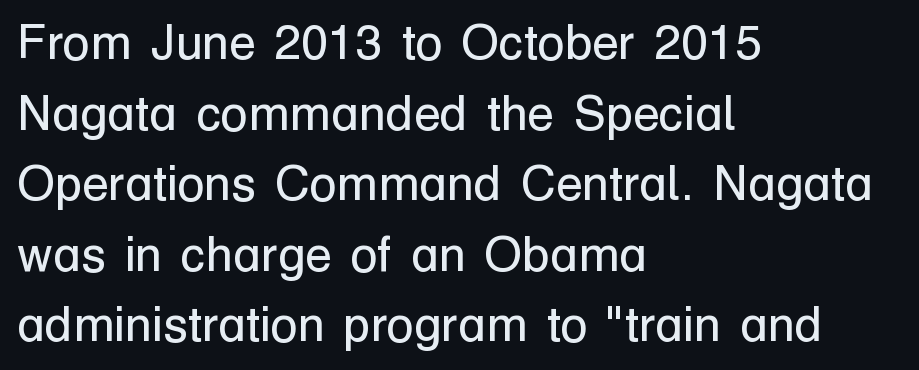
The image shows 49 px regular-weight sans-serif type, upright; set left-aligned, normal line spacing (1.44x), normal letter spacing, not underlined; low stroke contrast and a medium x-height.
